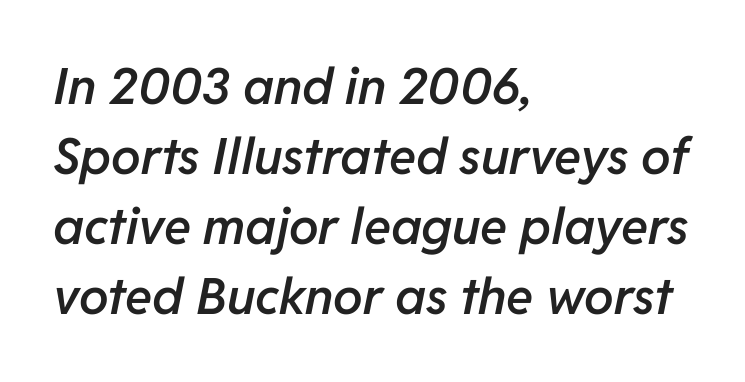
Q: Is the text bold? A: Semi-bold.
Q: Is the text italic (slanted)? A: Yes, it leans right by about 11 degrees.
Q: Is the text underlined? A: No.
Q: How is the paragraph aligned? A: Left-aligned.
Q: Is the spacing between letters normal or unusually wide? A: Normal.
Q: Is the spacing between lines tight, normal or loose? A: Normal.
Q: Width (condensed, normal, or wide)? A: Normal.
Q: Stroke contrast? A: Low.
Q: x-height? A: Medium.
Q: Monospaced? A: No.
